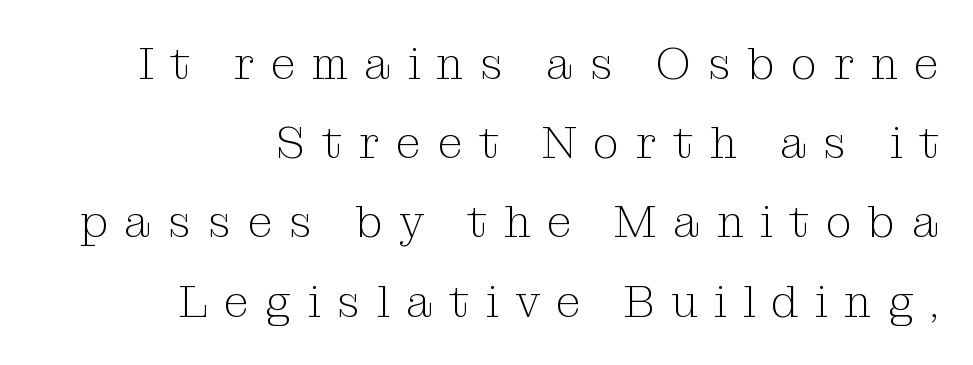
The image shows 45 px light serif type, upright; set right-aligned, line spacing 1.76x, unusually wide letter spacing (+0.37 em), not underlined; medium stroke contrast and a medium x-height.
